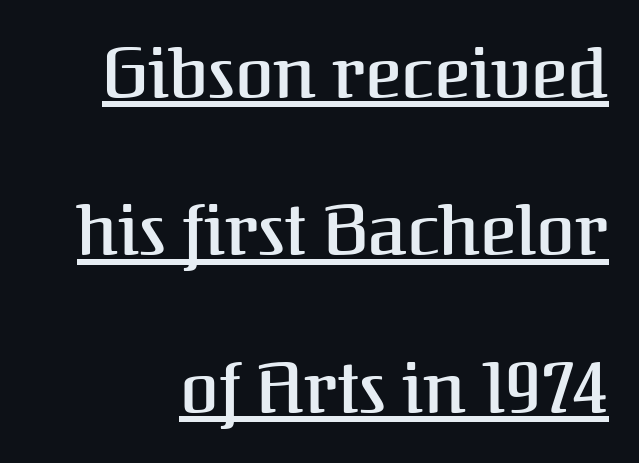
The image shows 70 px serif type, upright; set loose line spacing (2.25x), normal letter spacing, underlined; medium stroke contrast and a medium x-height.
